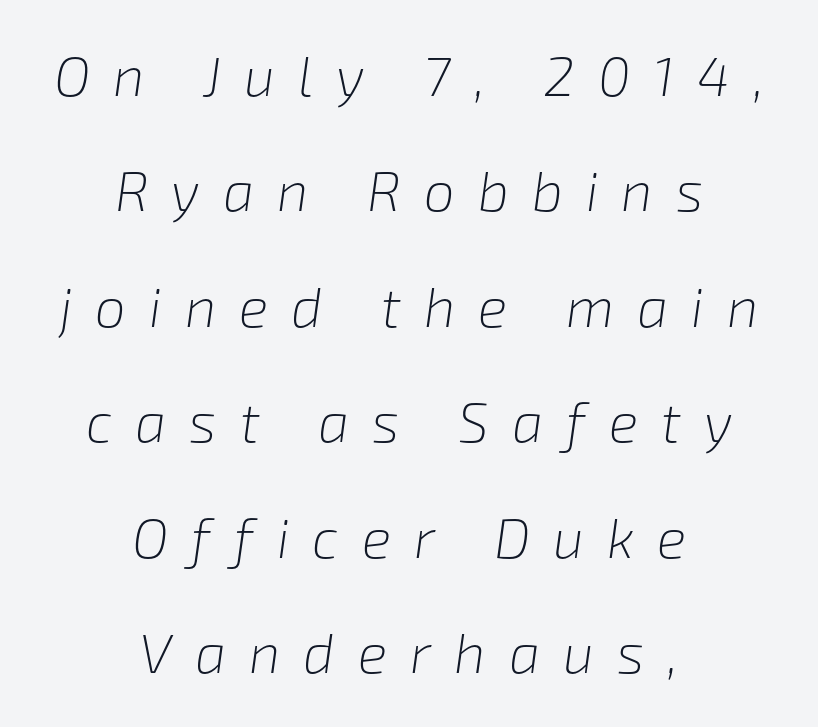
{"italic": "yes", "lean": "right", "slant_degrees": 8, "bold": "no", "weight": "light", "width": "normal", "stroke_contrast": "low", "x_height": "medium", "monospaced": "no", "underline": "no", "align": "center", "line_spacing": "loose", "line_spacing_ratio": 2.1, "letter_spacing": "wide", "letter_spacing_em": 0.42, "glyph_px": 55}
